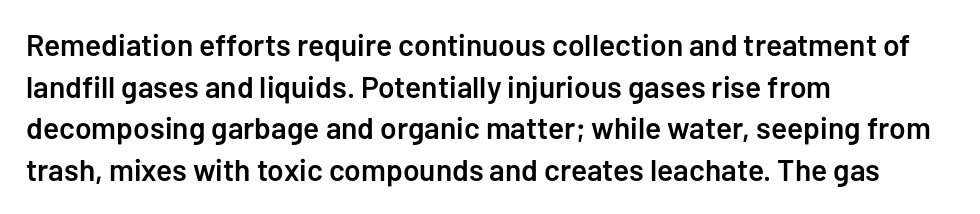
Q: Is the text bold? A: Semi-bold.
Q: Is the text italic (slanted)? A: No, it is upright.
Q: Is the typeface a serif or a sans-serif typeface? A: Sans-serif.
Q: Is the text underlined? A: No.
Q: How is the paragraph aligned? A: Left-aligned.
Q: Is the spacing between letters normal or unusually wide? A: Normal.
Q: Is the spacing between lines tight, normal or loose? A: Normal.
Q: Width (condensed, normal, or wide)? A: Normal.
Q: Stroke contrast? A: Low.
Q: x-height? A: Medium.
Q: Monospaced? A: No.
